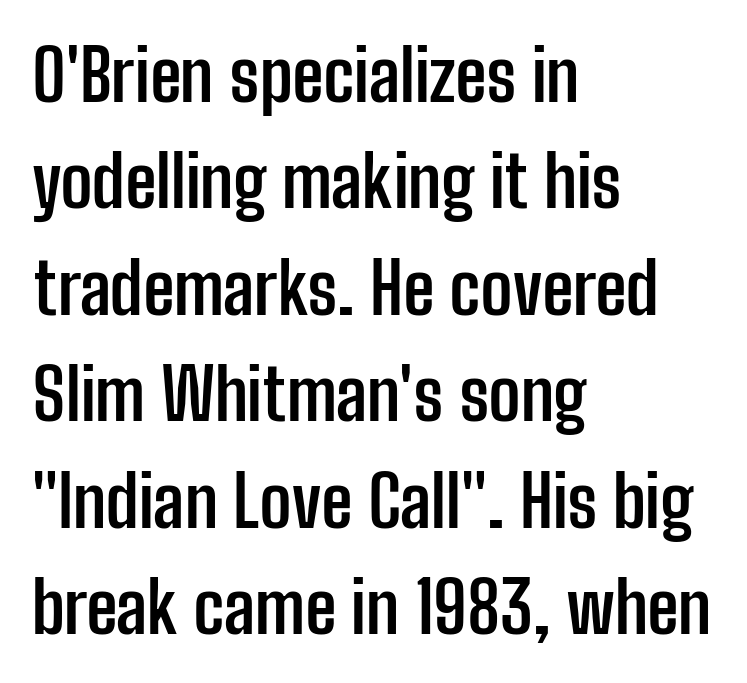
{"serif": "no", "italic": "no", "bold": "yes", "weight": "semibold", "width": "condensed", "stroke_contrast": "low", "x_height": "medium", "monospaced": "no", "underline": "no", "align": "left", "line_spacing": "normal", "line_spacing_ratio": 1.5, "letter_spacing": "normal", "letter_spacing_em": 0.0, "glyph_px": 71}
